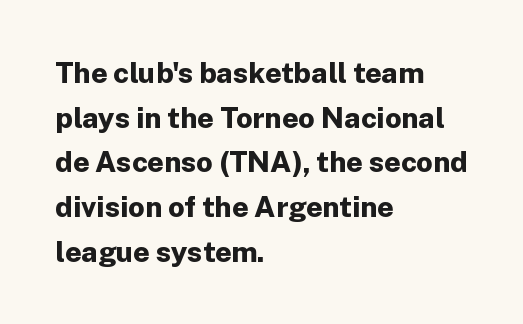
Q: Is the text bold? A: Yes.
Q: Is the text italic (slanted)? A: No, it is upright.
Q: Is the typeface a serif or a sans-serif typeface? A: Sans-serif.
Q: Is the text underlined? A: No.
Q: How is the paragraph aligned? A: Left-aligned.
Q: Is the spacing between letters normal or unusually wide? A: Normal.
Q: Is the spacing between lines tight, normal or loose? A: Normal.
Q: Width (condensed, normal, or wide)? A: Normal.
Q: Stroke contrast? A: Low.
Q: x-height? A: Medium.
Q: Monospaced? A: No.
